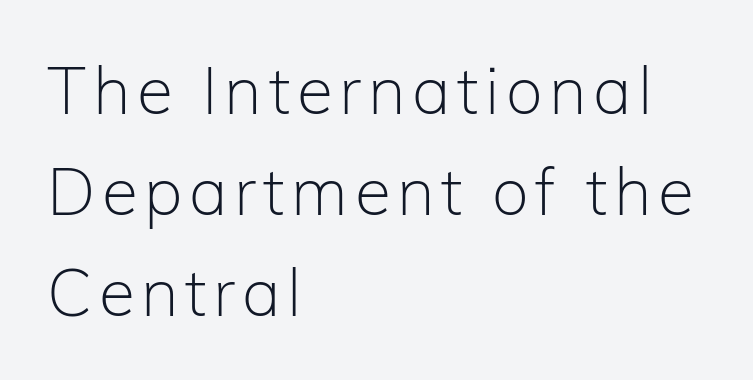
{"serif": "no", "italic": "no", "bold": "no", "weight": "light", "width": "normal", "stroke_contrast": "low", "x_height": "medium", "monospaced": "no", "underline": "no", "align": "left", "line_spacing": "normal", "line_spacing_ratio": 1.53, "glyph_px": 66}
